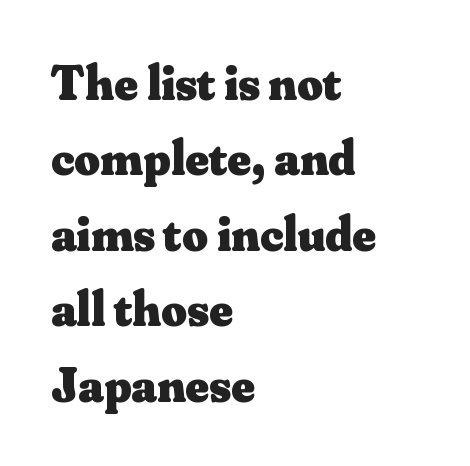
Q: Is the text bold? A: Yes.
Q: Is the text italic (slanted)? A: No, it is upright.
Q: Is the typeface a serif or a sans-serif typeface? A: Serif.
Q: Is the text underlined? A: No.
Q: How is the paragraph aligned? A: Left-aligned.
Q: Is the spacing between letters normal or unusually wide? A: Normal.
Q: Is the spacing between lines tight, normal or loose? A: Normal.
Q: Width (condensed, normal, or wide)? A: Normal.
Q: Stroke contrast? A: Medium.
Q: x-height? A: Small.
Q: Monospaced? A: No.
